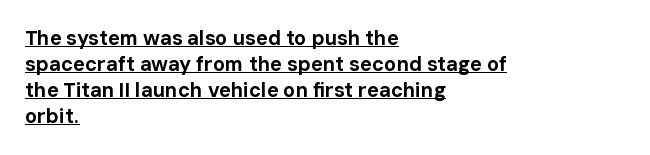
The image shows 20 px bold type, upright; set left-aligned, normal line spacing (1.3x), normal letter spacing, underlined.
